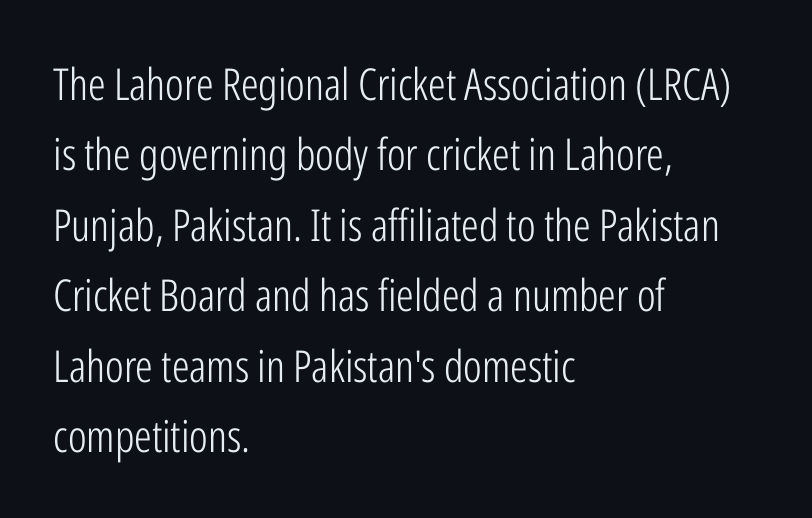
The image shows 44 px light, condensed sans-serif type, upright; set left-aligned, normal line spacing (1.6x), normal letter spacing, not underlined; low stroke contrast and a medium x-height.
